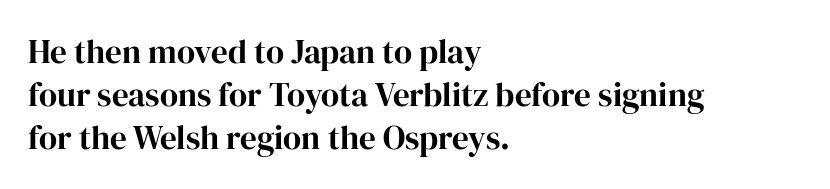
Layout note: lines flush left. The space beneath each line is pristine and unruled. Characters remain perfectly vertical along every line. Leading: standard. The designer went with a serif here, giving each stem small feet.
